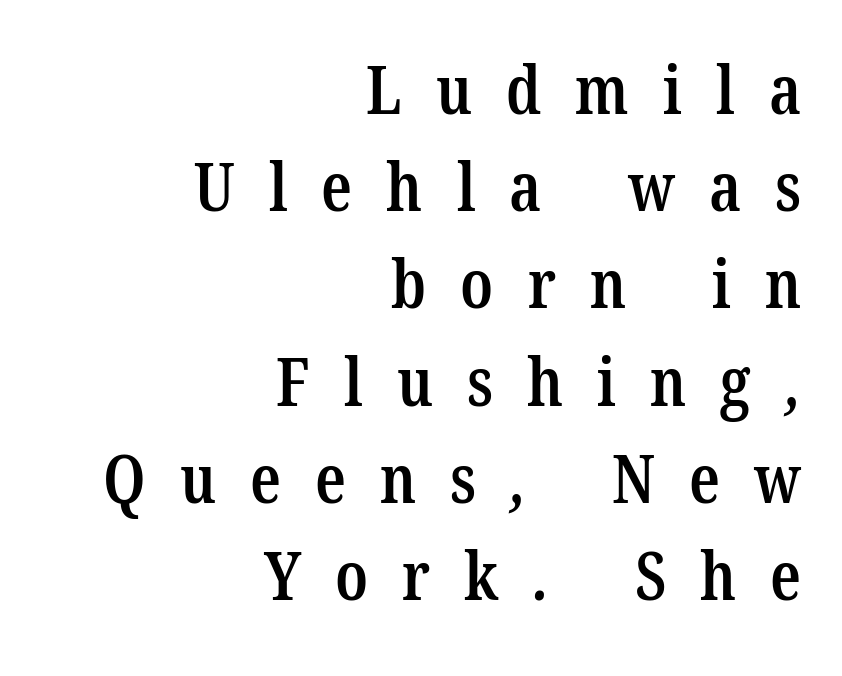
The face used here is proportionally spaced, like ordinary book or web type. Anything drawn beneath the words? Only blank space. Moderately thickened strokes mark this as semibold type. The paragraph shown leans on its right margin. Observe the wide spacing: letters keep a clear distance from each other.
